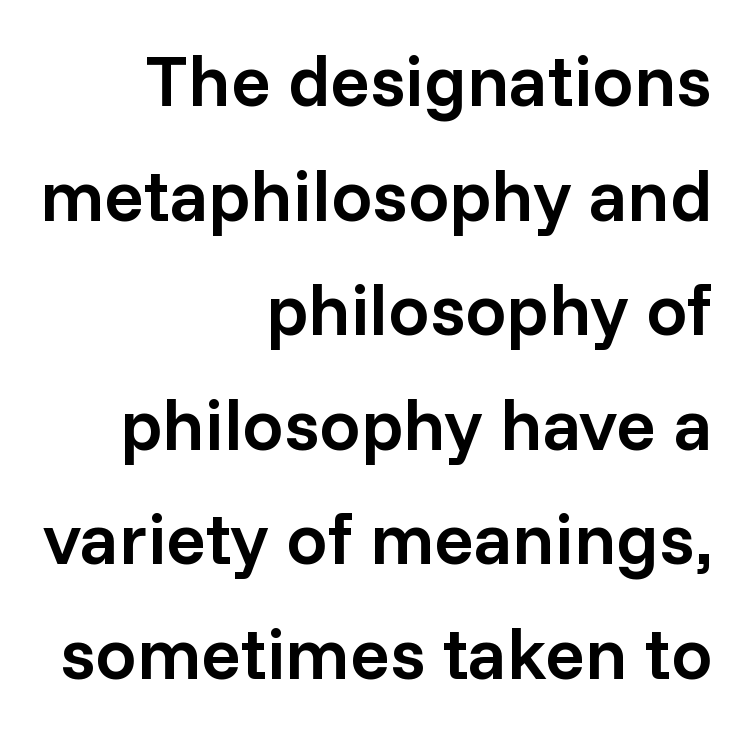
The image shows 73 px semibold sans-serif type, upright; set right-aligned, normal line spacing (1.57x), normal letter spacing, not underlined; low stroke contrast and a medium x-height.
